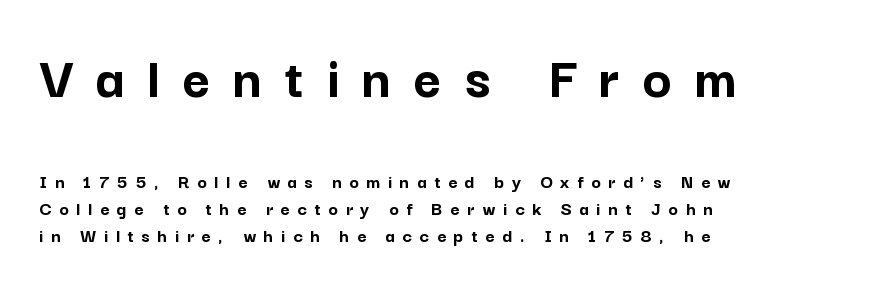
The image shows 60 px semibold sans-serif type, upright; set left-aligned, normal line spacing (1.35x), unusually wide letter spacing (+0.38 em), not underlined; the first (top) block is 3.0x larger; low stroke contrast and a medium x-height.
